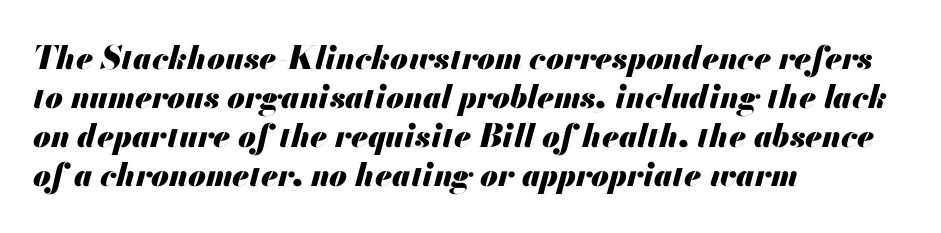
The image shows 32 px heavy type, italic (leaning right); set left-aligned, line spacing 1.22x, normal letter spacing, not underlined; medium stroke contrast and a small x-height.
